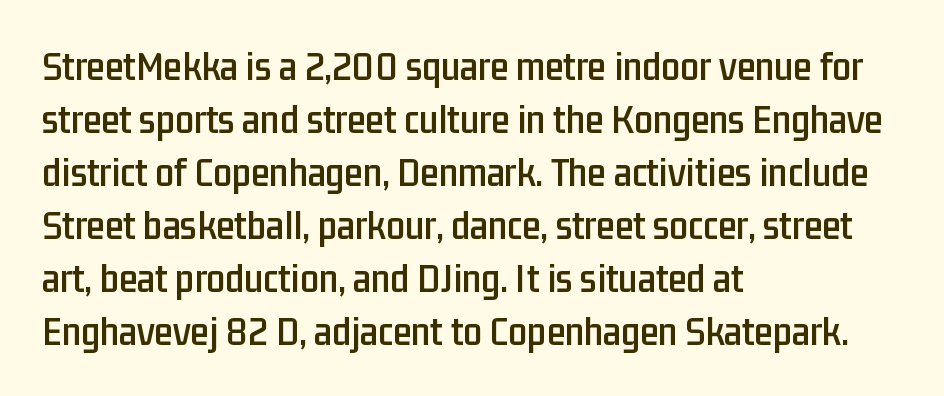
{"serif": "no", "italic": "no", "width": "condensed", "stroke_contrast": "low", "x_height": "medium", "monospaced": "no", "underline": "no", "align": "left", "line_spacing": "normal", "line_spacing_ratio": 1.26, "letter_spacing": "normal", "letter_spacing_em": 0.0, "glyph_px": 42}
